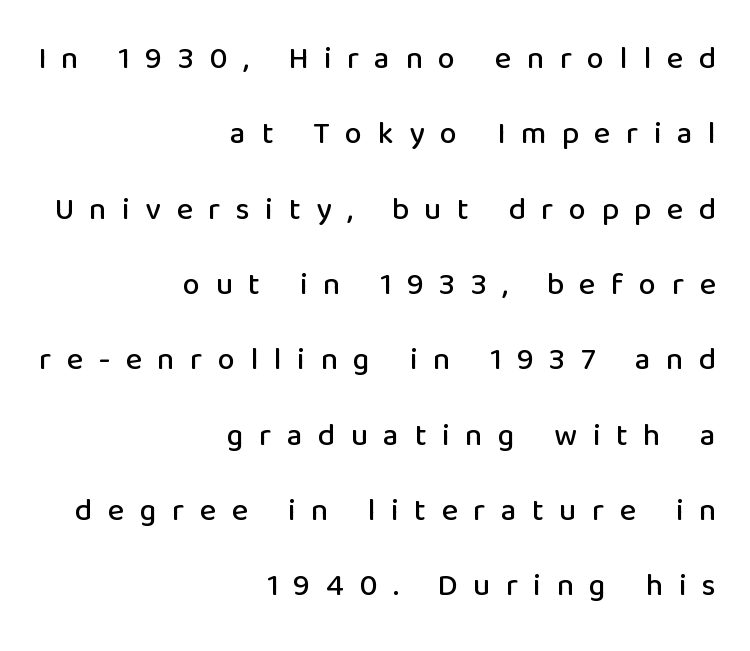
The image shows 31 px sans-serif type, upright; set right-aligned, loose line spacing (2.43x), unusually wide letter spacing (+0.5 em), not underlined; low stroke contrast and a medium x-height.
